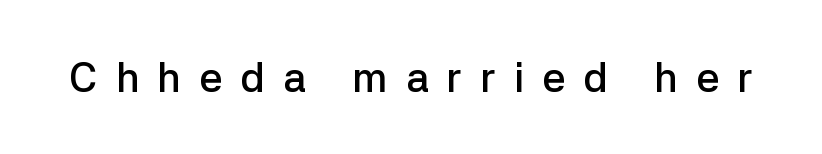
The image shows 41 px semibold sans-serif type, upright; set unusually wide letter spacing (+0.44 em), not underlined; low stroke contrast and a medium x-height.
